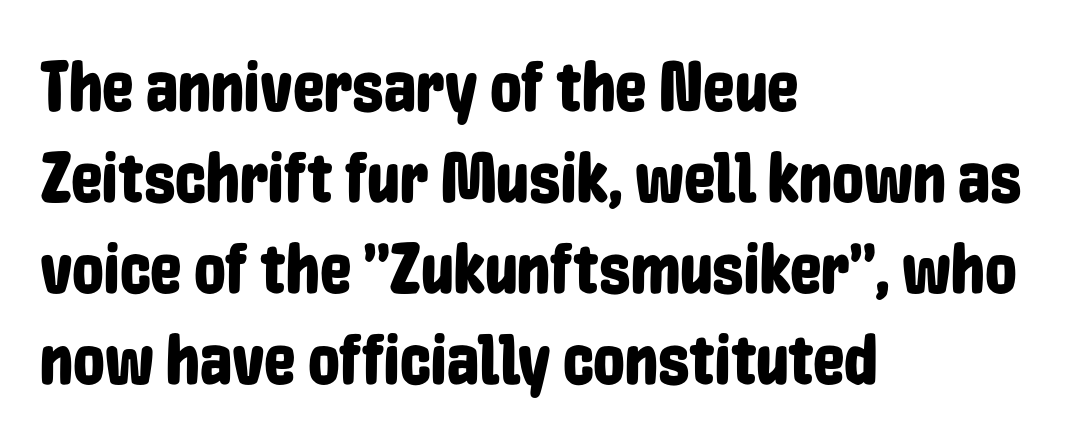
Notice how the stems are strictly vertical — no italics here. This rendering features lettering with no underline. The ragged edge is on the right, which tells us the setting is flush left. A sans-serif font was chosen for this passage.
